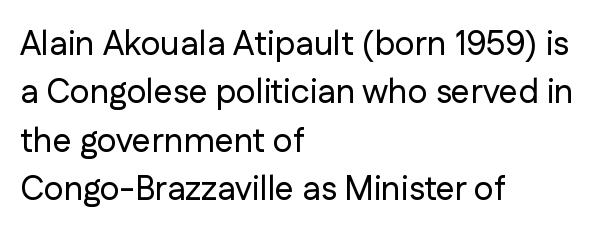
{"serif": "no", "italic": "no", "width": "normal", "stroke_contrast": "low", "x_height": "medium", "monospaced": "no", "underline": "no", "align": "left", "line_spacing": "normal", "line_spacing_ratio": 1.42, "letter_spacing": "normal", "letter_spacing_em": 0.0, "glyph_px": 34}
